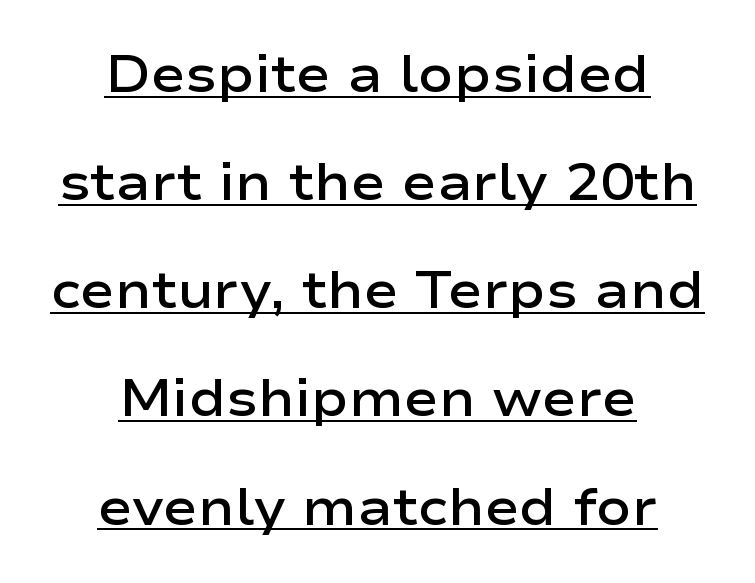
Compared with an ordinary text face, these strokes are moderately heavier — a semibold. The rendering uses natural spacing where letterforms have individual widths. The passage shown is underscored from start to finish. Stroke terminals: plain, sans-serif. The paragraph shown floats in the horizontal middle.
